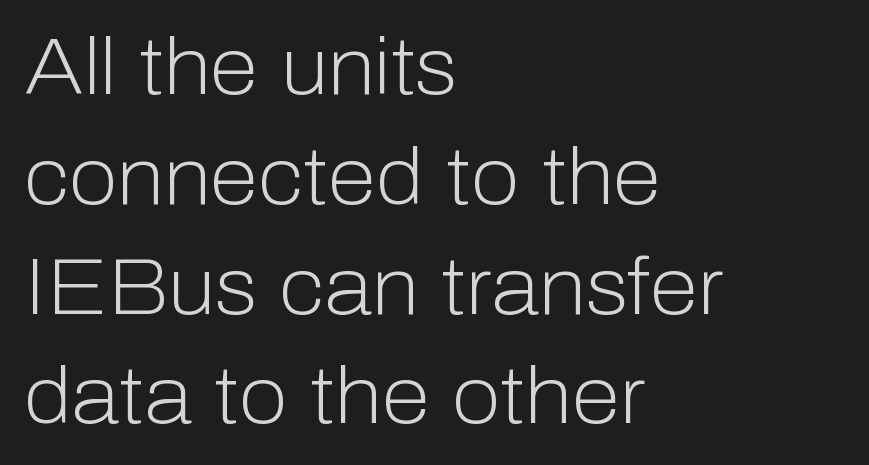
The type sits square on the baseline with zero lean. Leftover space on each line is placed entirely after the last word. Think of a printed novel: that variable character pitch is what you see here. The face used here is a sans, in the tradition of grotesques and geometrics.
